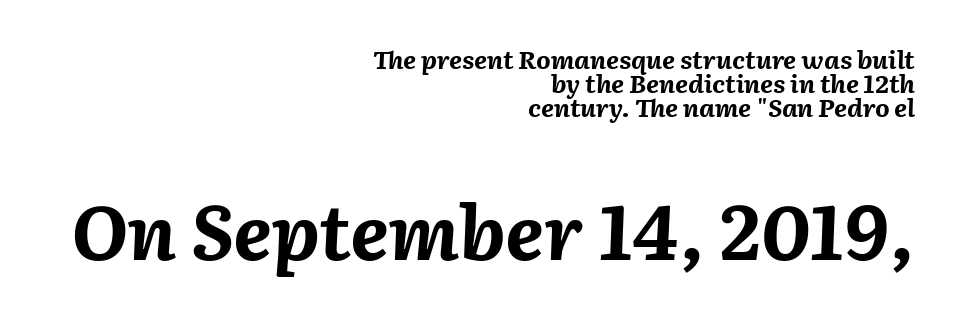
Each word holds together tightly as a unit, with standard inter-letter gaps. Line ends are locked; line starts wander. The strip under each line holds only bare page. The face used here has the dense, thick strokes of a bold.
